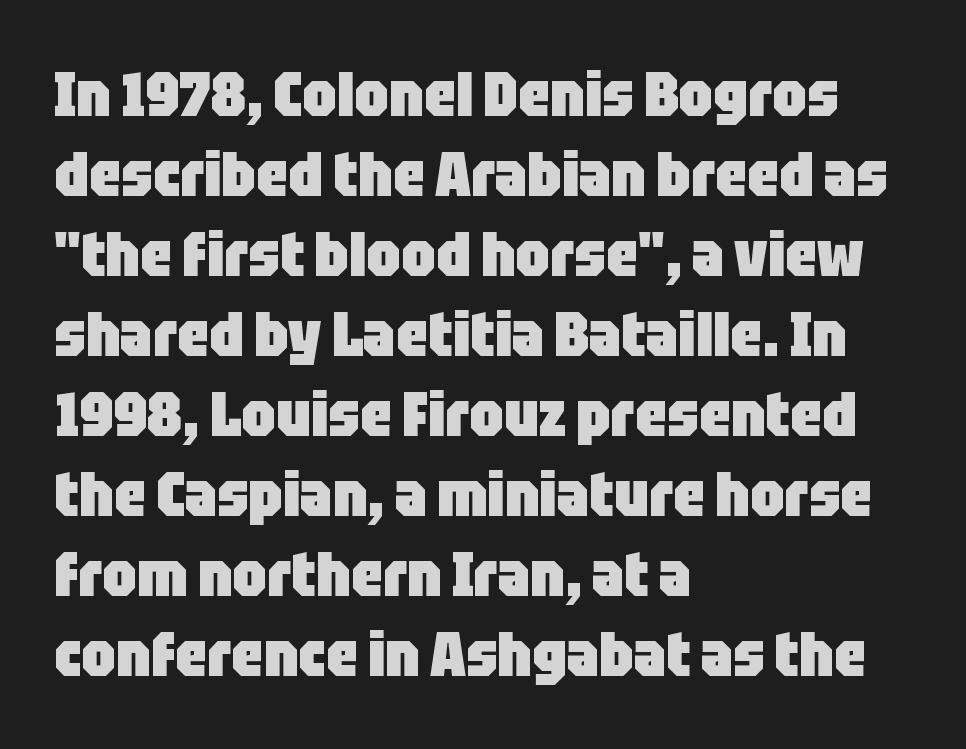
The image shows 62 px heavy, condensed sans-serif type, upright; set left-aligned, normal line spacing (1.29x), normal letter spacing, not underlined; low stroke contrast and a large x-height.
